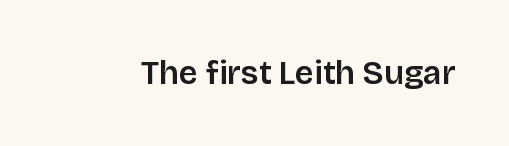
{"serif": "no", "italic": "no", "width": "normal", "stroke_contrast": "low", "x_height": "large", "monospaced": "no", "underline": "no", "letter_spacing": "normal", "letter_spacing_em": 0.0, "glyph_px": 33}
